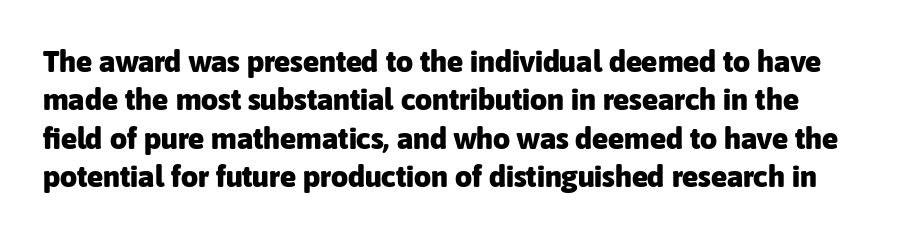
Q: Is the text bold? A: Yes.
Q: Is the text italic (slanted)? A: No, it is upright.
Q: Is the typeface a serif or a sans-serif typeface? A: Sans-serif.
Q: Is the text underlined? A: No.
Q: Is the spacing between letters normal or unusually wide? A: Normal.
Q: Is the spacing between lines tight, normal or loose? A: Normal.
Q: Width (condensed, normal, or wide)? A: Normal.
Q: Stroke contrast? A: Low.
Q: x-height? A: Medium.
Q: Monospaced? A: No.
